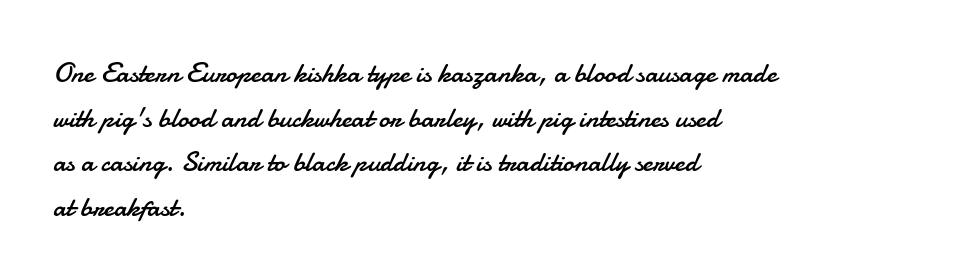
The image shows 28 px regular-weight sans-serif type; set left-aligned, normal line spacing (1.59x), normal letter spacing, not underlined; low stroke contrast and a small x-height.
